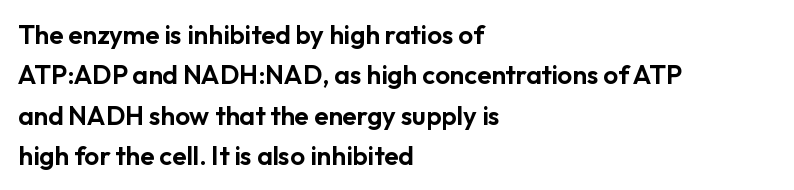
This rendering uses left alignment, leaving the right contour irregular. The vertical gap from one line to the next is medium. The space beneath each line is pristine and unruled. Does extra space separate the letters? No, they use regular spacing. Every character sits straight up, as roman type does.
